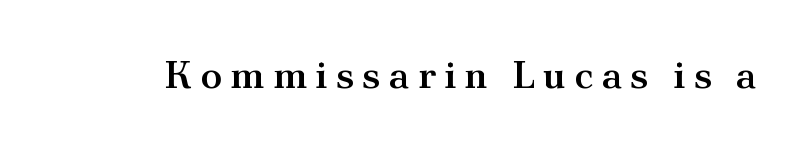
Q: Is the text bold? A: Semi-bold.
Q: Is the text italic (slanted)? A: No, it is upright.
Q: Is the typeface a serif or a sans-serif typeface? A: Serif.
Q: Is the text underlined? A: No.
Q: Is the spacing between letters normal or unusually wide? A: Unusually wide.
Q: Width (condensed, normal, or wide)? A: Normal.
Q: Stroke contrast? A: Medium.
Q: x-height? A: Small.
Q: Monospaced? A: No.
